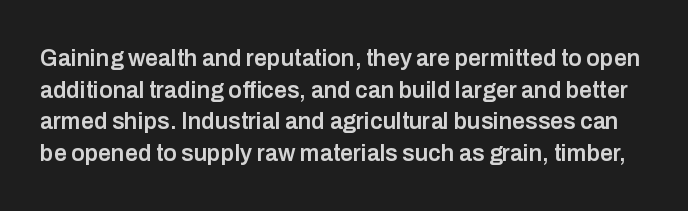
Q: Is the text bold? A: Semi-bold.
Q: Is the text italic (slanted)? A: No, it is upright.
Q: Is the text underlined? A: No.
Q: Is the spacing between letters normal or unusually wide? A: Normal.
Q: Is the spacing between lines tight, normal or loose? A: Normal.
